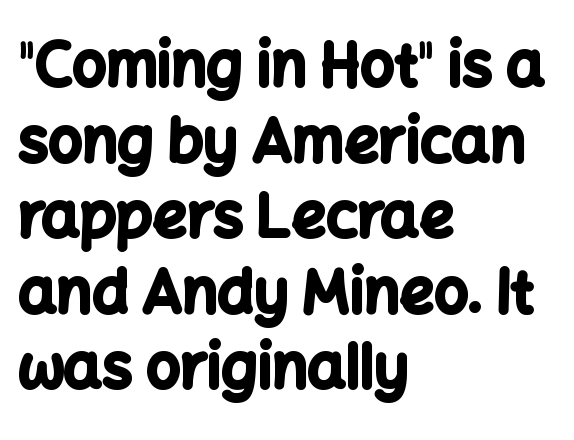
The image shows 60 px bold sans-serif type, upright; set left-aligned, normal line spacing (1.26x), normal letter spacing, not underlined; low stroke contrast and a medium x-height.
